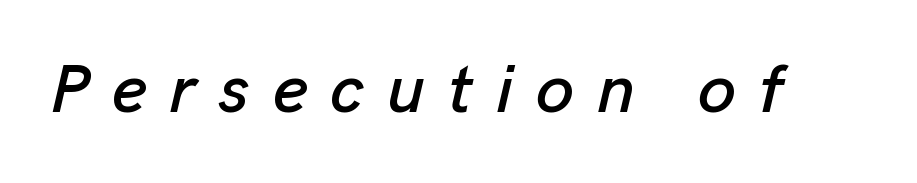
The image shows 68 px text type, italic (leaning right); set unusually wide letter spacing (+0.34 em), not underlined; low stroke contrast and a medium x-height.
